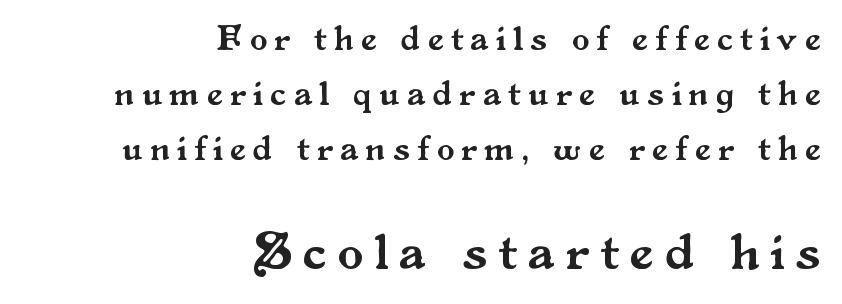
The image shows 52 px serif type, upright; set right-aligned, normal line spacing (1.57x), unusually wide letter spacing (+0.22 em), not underlined; the second (bottom) block is 1.49x larger; medium stroke contrast and a small x-height.
